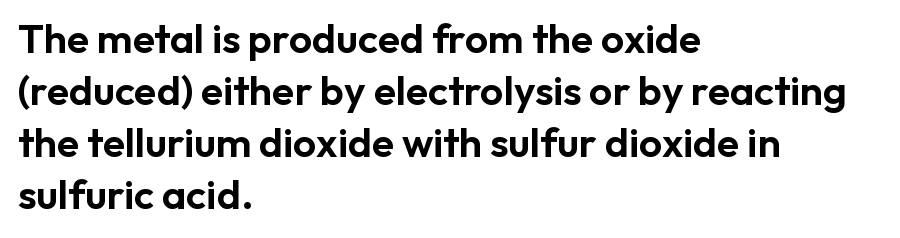
The image shows 41 px sans-serif type, upright; set left-aligned, normal line spacing (1.27x), normal letter spacing, not underlined; low stroke contrast and a medium x-height.
